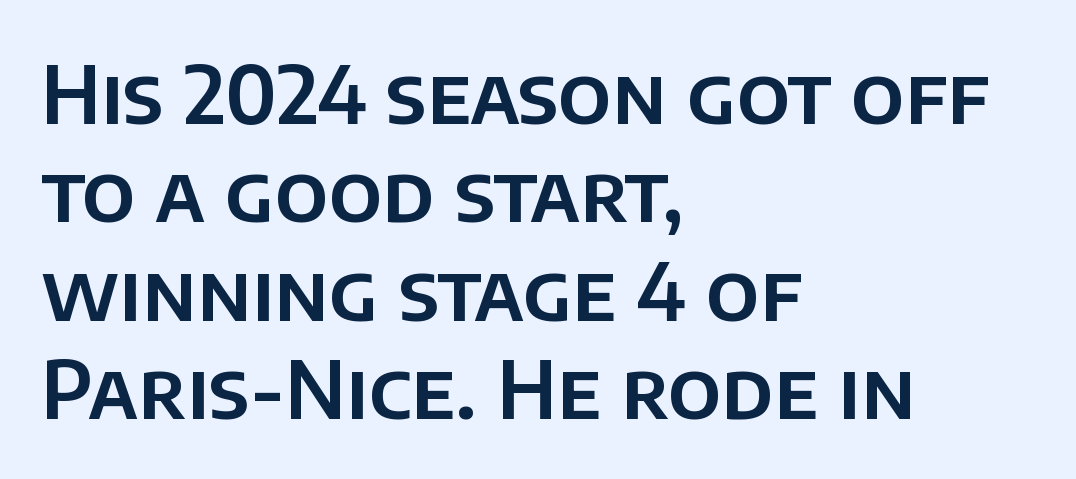
{"serif": "no", "italic": "no", "width": "normal", "stroke_contrast": "low", "x_height": "large", "monospaced": "no", "underline": "no", "align": "left", "line_spacing_ratio": 1.23, "letter_spacing": "normal", "letter_spacing_em": 0.0, "glyph_px": 80}
